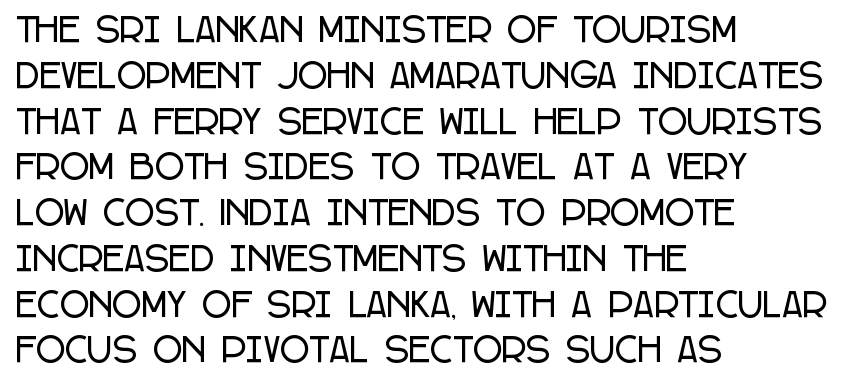
The image shows 32 px condensed sans-serif type, upright; set left-aligned, normal line spacing (1.43x), normal letter spacing, not underlined; low stroke contrast and a large x-height.
